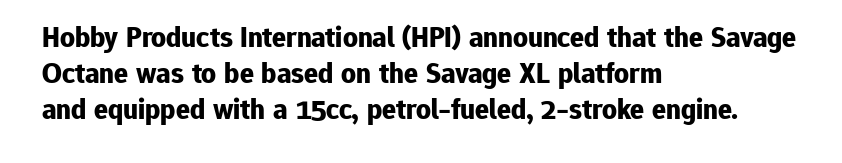
Q: Is the text bold? A: Yes.
Q: Is the text italic (slanted)? A: No, it is upright.
Q: Is the typeface a serif or a sans-serif typeface? A: Sans-serif.
Q: Is the text underlined? A: No.
Q: How is the paragraph aligned? A: Left-aligned.
Q: Is the spacing between letters normal or unusually wide? A: Normal.
Q: Width (condensed, normal, or wide)? A: Normal.
Q: Stroke contrast? A: Low.
Q: x-height? A: Medium.
Q: Monospaced? A: No.
